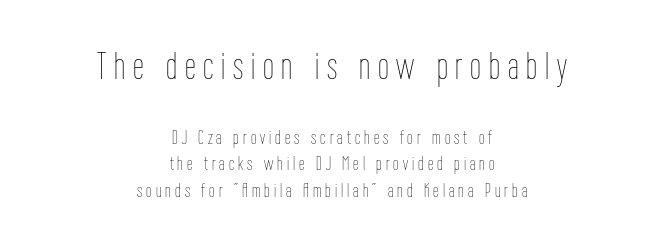
The image shows 39 px thin, condensed type, upright; set centered, normal line spacing (1.31x), unusually wide letter spacing (+0.2 em), not underlined; the first (top) block is 1.95x larger; low stroke contrast and a medium x-height.
